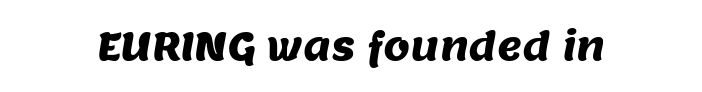
The image shows 38 px sans-serif type; set normal letter spacing, not underlined; medium stroke contrast and a large x-height.
